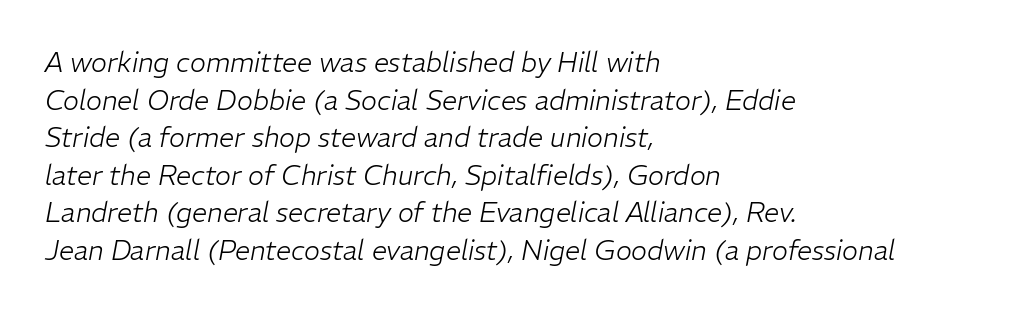
{"italic": "yes", "lean": "right", "slant_degrees": 11, "bold": "no", "underline": "no", "align": "left", "line_spacing": "normal", "line_spacing_ratio": 1.39, "letter_spacing": "normal", "letter_spacing_em": 0.0, "glyph_px": 27}
